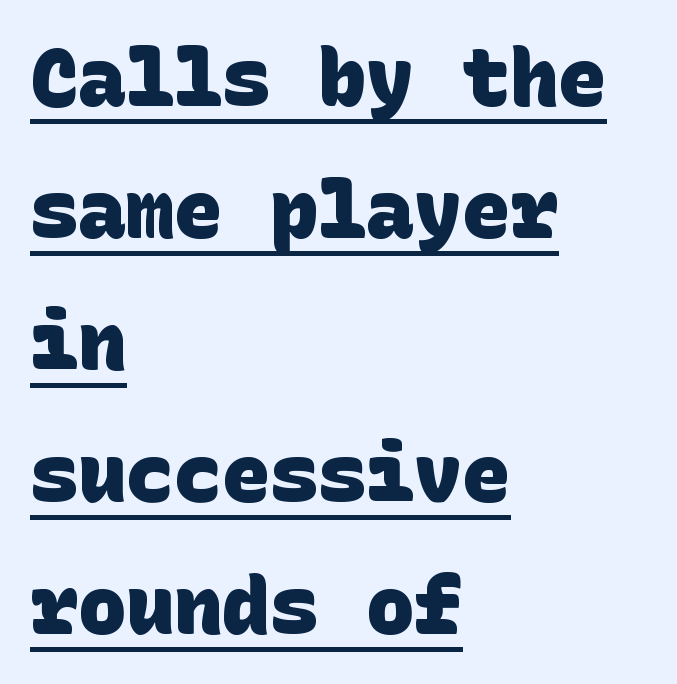
The compositor pushed each line to the left boundary. You could call the tracking neutral — neither tight nor loose. Heft: maximum for text — a bold. Glance below the letters and you will spot a drawn line. A typesetter would label this face a sans.
